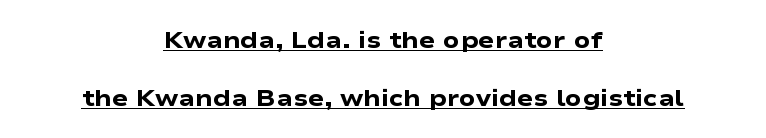
Q: Is the text bold? A: Yes.
Q: Is the text italic (slanted)? A: No, it is upright.
Q: Is the text underlined? A: Yes.
Q: How is the paragraph aligned? A: Centered.
Q: Is the spacing between letters normal or unusually wide? A: Normal.
Q: Is the spacing between lines tight, normal or loose? A: Loose.
